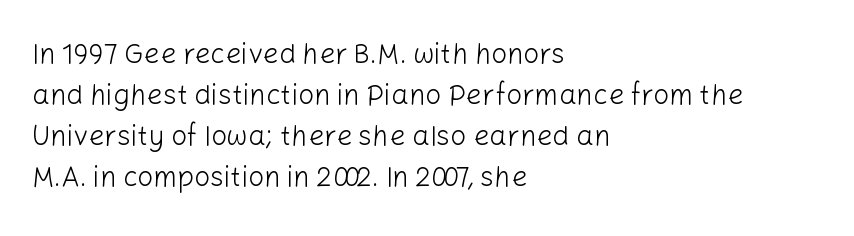
Q: Is the text bold? A: No.
Q: Is the text italic (slanted)? A: No, it is upright.
Q: Is the typeface a serif or a sans-serif typeface? A: Sans-serif.
Q: Is the text underlined? A: No.
Q: How is the paragraph aligned? A: Left-aligned.
Q: Is the spacing between letters normal or unusually wide? A: Normal.
Q: Is the spacing between lines tight, normal or loose? A: Normal.
Q: Width (condensed, normal, or wide)? A: Normal.
Q: Stroke contrast? A: Low.
Q: x-height? A: Medium.
Q: Monospaced? A: No.
